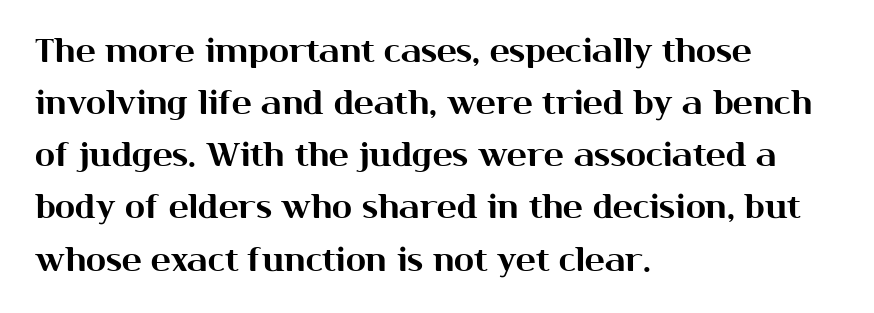
{"serif": "no", "italic": "no", "width": "normal", "stroke_contrast": "medium", "x_height": "medium", "monospaced": "no", "underline": "no", "align": "left", "line_spacing": "normal", "line_spacing_ratio": 1.58, "letter_spacing": "normal", "letter_spacing_em": 0.0, "glyph_px": 33}
